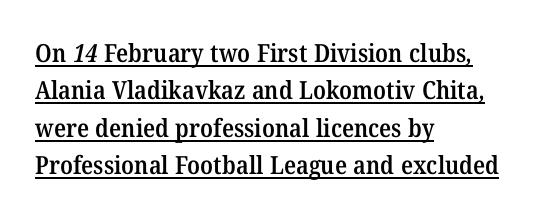
{"bold": "semi", "underline": "yes", "align": "left", "line_spacing": "normal", "line_spacing_ratio": 1.5, "letter_spacing": "normal", "letter_spacing_em": 0.0, "glyph_px": 25}
